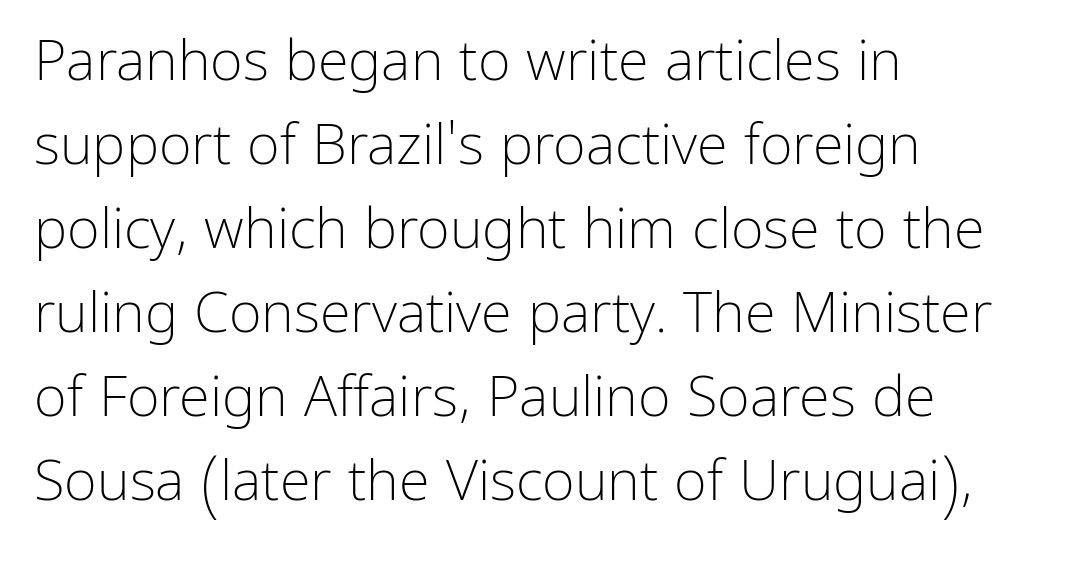
Q: Is the text bold? A: No.
Q: Is the text italic (slanted)? A: No, it is upright.
Q: Is the typeface a serif or a sans-serif typeface? A: Sans-serif.
Q: Is the text underlined? A: No.
Q: How is the paragraph aligned? A: Left-aligned.
Q: Is the spacing between letters normal or unusually wide? A: Normal.
Q: Is the spacing between lines tight, normal or loose? A: Normal.
Q: Width (condensed, normal, or wide)? A: Normal.
Q: Stroke contrast? A: Low.
Q: x-height? A: Medium.
Q: Monospaced? A: No.
